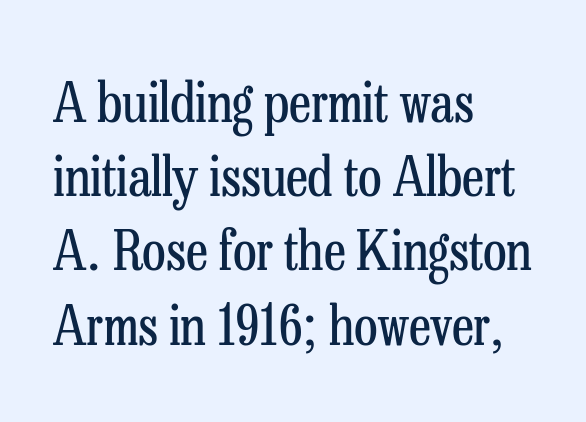
Unlike a clean sans, this face finishes its strokes with serifs. You could not count columns in this text — the font is proportionally spaced. Is the type heavy? It reads as light-to-regular instead. The lines are quadded left. Vertical strokes here are truly vertical.
